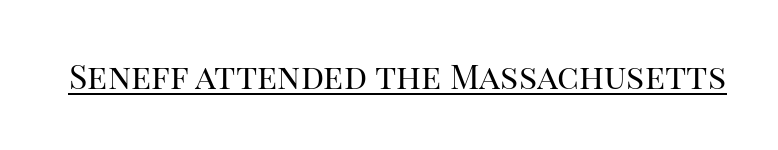
The image shows 34 px regular-weight serif type, upright; set normal letter spacing, underlined; high stroke contrast and a large x-height.
